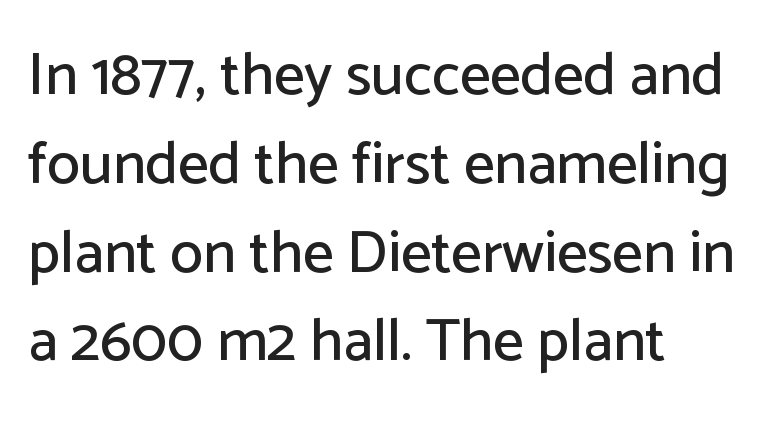
{"serif": "no", "italic": "no", "width": "normal", "stroke_contrast": "low", "x_height": "medium", "monospaced": "no", "underline": "no", "align": "left", "line_spacing": "normal", "line_spacing_ratio": 1.48, "letter_spacing": "normal", "letter_spacing_em": 0.0, "glyph_px": 60}
